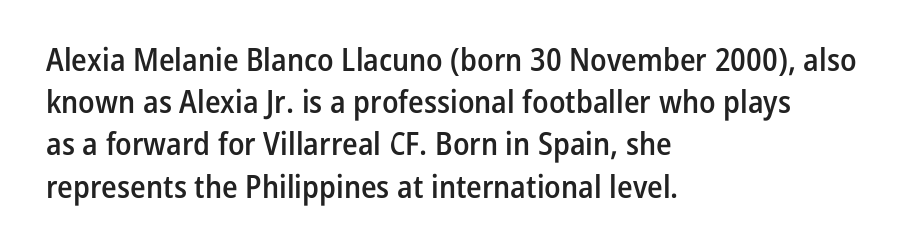
The image shows 32 px semibold, condensed sans-serif type, upright; set left-aligned, normal line spacing (1.32x), normal letter spacing, not underlined; low stroke contrast and a medium x-height.
